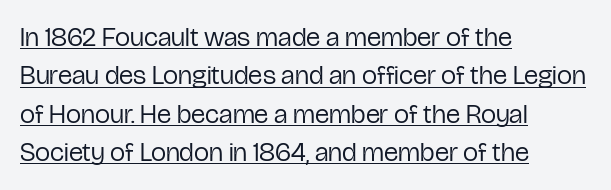
{"italic": "no", "bold": "no", "underline": "yes", "align": "left", "line_spacing": "normal", "line_spacing_ratio": 1.42, "letter_spacing": "normal", "letter_spacing_em": 0.0, "glyph_px": 27}
